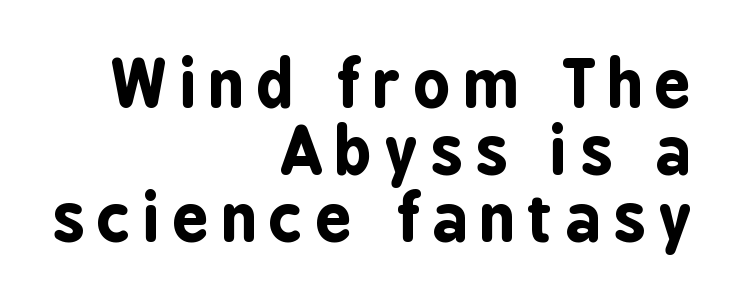
{"serif": "no", "italic": "no", "bold": "yes", "weight": "bold", "width": "condensed", "stroke_contrast": "low", "x_height": "medium", "monospaced": "no", "underline": "no", "align": "right", "line_spacing": "tight", "line_spacing_ratio": 1.05, "letter_spacing": "wide", "letter_spacing_em": 0.2, "glyph_px": 64}
